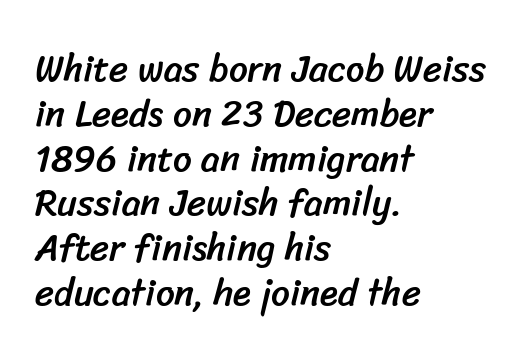
The image shows 37 px sans-serif type; set left-aligned, line spacing 1.21x, normal letter spacing, not underlined; low stroke contrast and a medium x-height.
